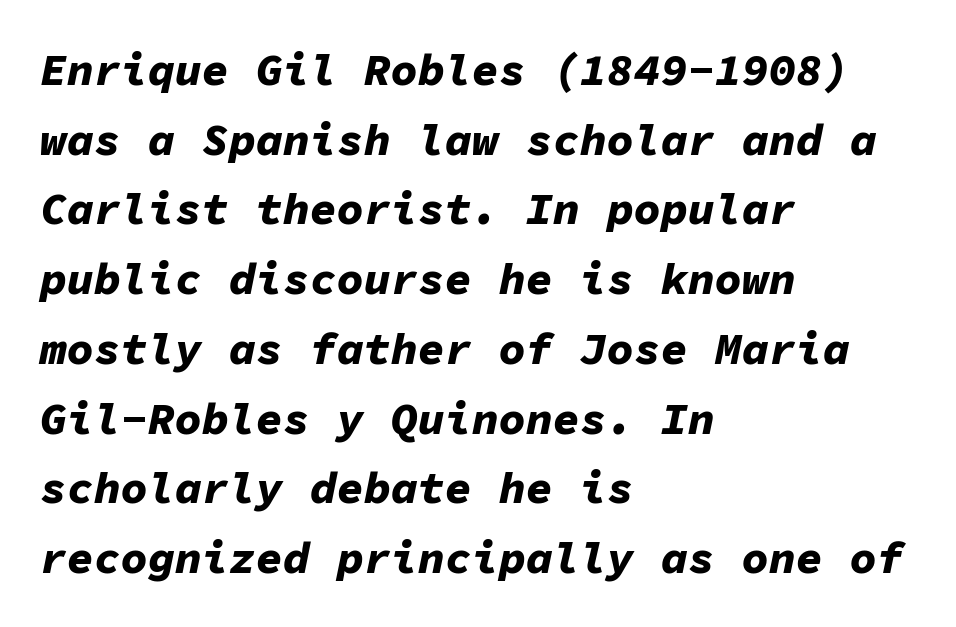
{"italic": "yes", "lean": "right", "slant_degrees": 11, "bold": "yes", "weight": "bold", "width": "normal", "stroke_contrast": "low", "x_height": "medium", "monospaced": "yes", "underline": "no", "align": "left", "line_spacing": "normal", "line_spacing_ratio": 1.55, "letter_spacing": "normal", "letter_spacing_em": 0.0, "glyph_px": 45}
